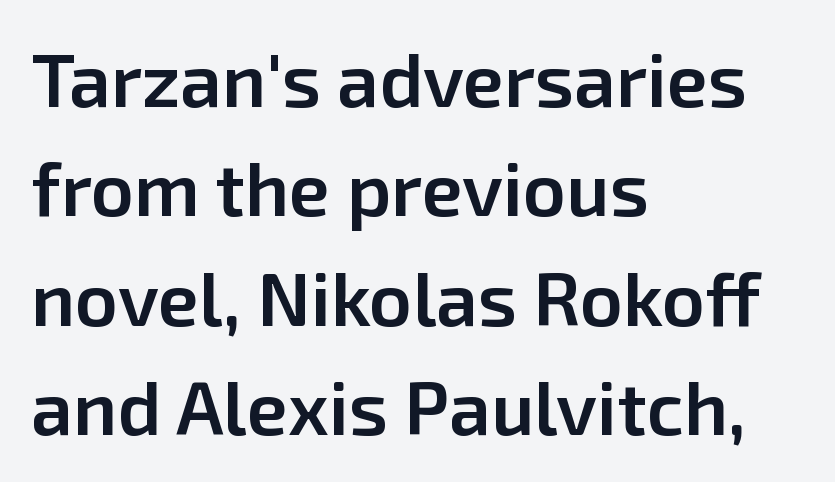
The image shows 75 px semibold sans-serif type, upright; set left-aligned, normal line spacing (1.46x), normal letter spacing, not underlined; low stroke contrast and a medium x-height.
